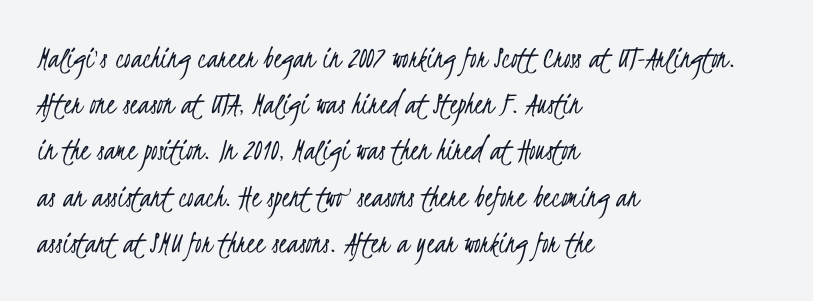
Nothing unusual about the tracking: characters are spaced as the font intends. Honestly, the row spacing looks completely unremarkable. Underline: absent. A typesetter would call this proportional, since set widths differ per character.
